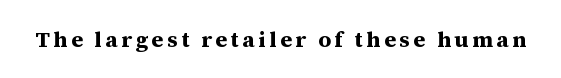
Weight check: bold — yes, fully. Rule under the text: the space is simply empty. Quick note: not italic, upright.
